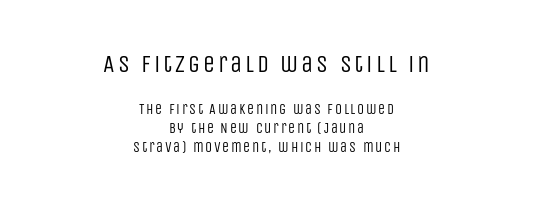
The image shows 24 px text type, upright; set centered, normal line spacing (1.37x), not underlined; the first (top) block is 1.71x larger.
